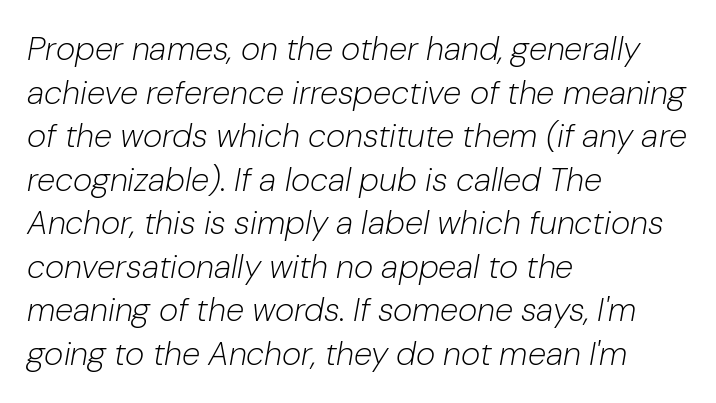
Q: Is the text bold? A: No.
Q: Is the text italic (slanted)? A: Yes, it leans right by about 10 degrees.
Q: Is the text underlined? A: No.
Q: How is the paragraph aligned? A: Left-aligned.
Q: Is the spacing between letters normal or unusually wide? A: Normal.
Q: Is the spacing between lines tight, normal or loose? A: Normal.
Q: Width (condensed, normal, or wide)? A: Normal.
Q: Stroke contrast? A: Low.
Q: x-height? A: Medium.
Q: Monospaced? A: No.
